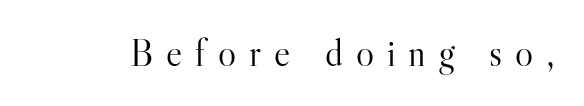
Characters follow at a spacing far wider than the type designer built in. Each row of text sits above clean, open space. Vertical strokes here are truly vertical. Here the designer chose a conventional face with non-uniform glyph widths.
